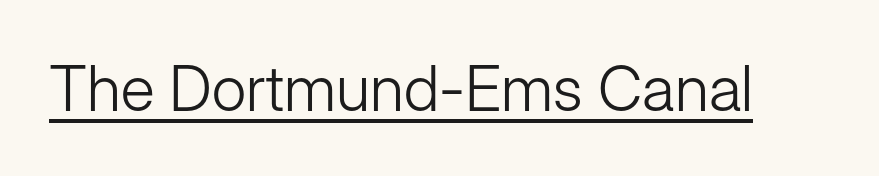
The image shows 63 px light sans-serif type, upright; set normal letter spacing, underlined; low stroke contrast and a medium x-height.
